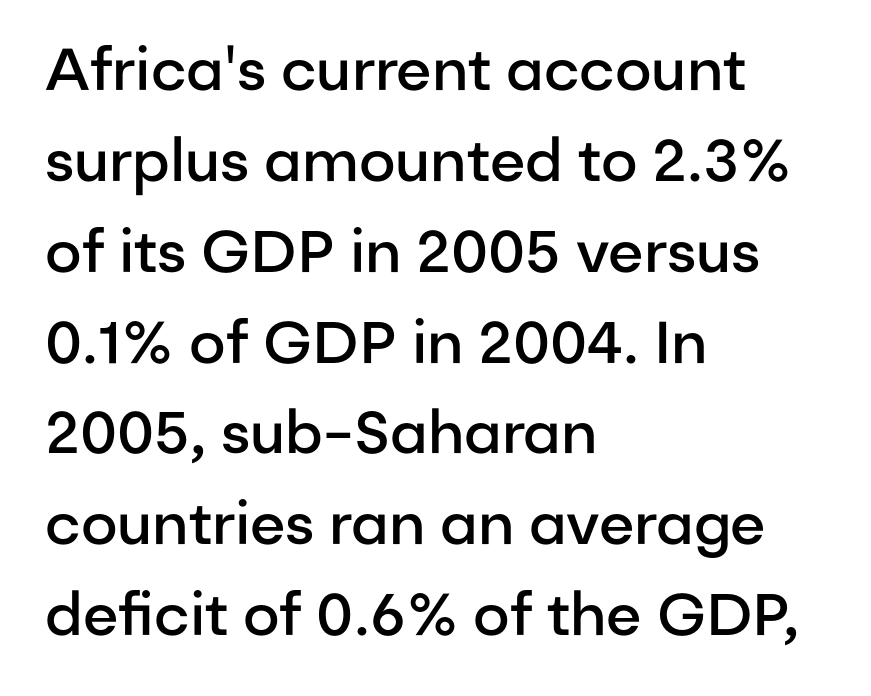
Characters remain perfectly vertical along every line. Type without underlining. Glyph-to-glyph distance matches everyday printed text. If you measured baseline to baseline, you'd find a middling distance. The face used here is a sans, in the tradition of grotesques and geometrics. The typesetting leans somewhat heavy: a semibold.
